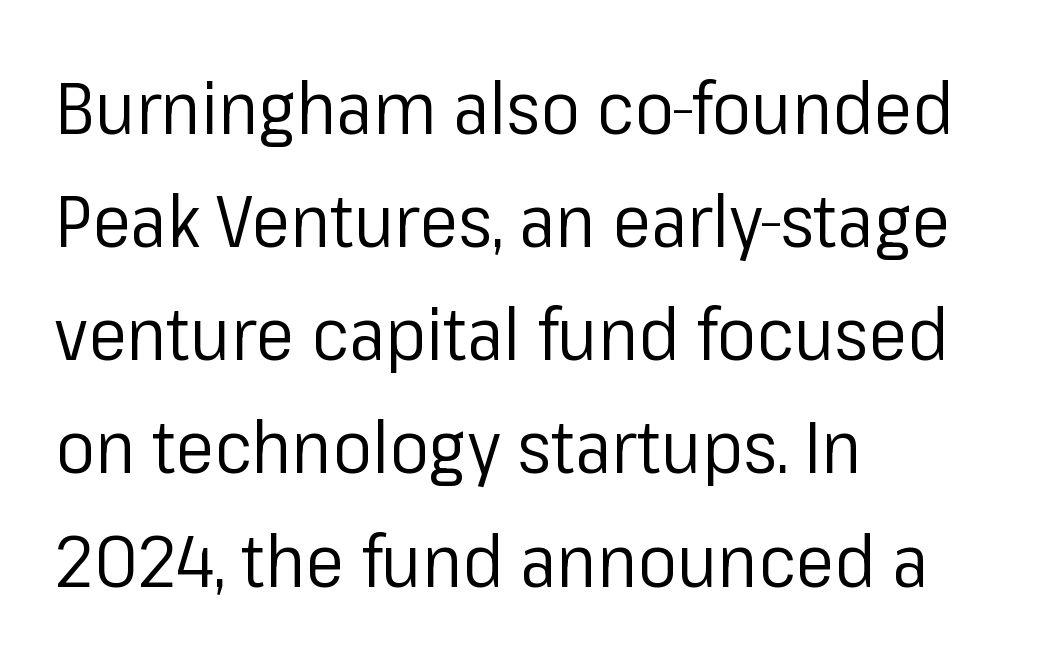
{"serif": "no", "italic": "no", "bold": "no", "weight": "regular", "width": "normal", "stroke_contrast": "low", "x_height": "medium", "monospaced": "no", "underline": "no", "align": "left", "line_spacing": "normal", "line_spacing_ratio": 1.55, "letter_spacing": "normal", "letter_spacing_em": 0.0, "glyph_px": 73}
